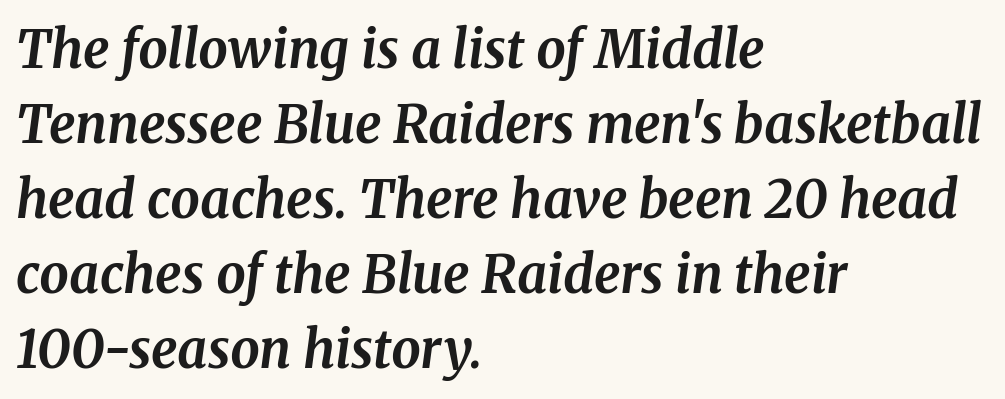
Q: Is the text bold? A: Yes.
Q: Is the text italic (slanted)? A: Yes, it leans right by about 8 degrees.
Q: Is the typeface a serif or a sans-serif typeface? A: Serif.
Q: Is the text underlined? A: No.
Q: How is the paragraph aligned? A: Left-aligned.
Q: Is the spacing between letters normal or unusually wide? A: Normal.
Q: Is the spacing between lines tight, normal or loose? A: Normal.
Q: Width (condensed, normal, or wide)? A: Normal.
Q: Stroke contrast? A: Medium.
Q: x-height? A: Medium.
Q: Monospaced? A: No.
